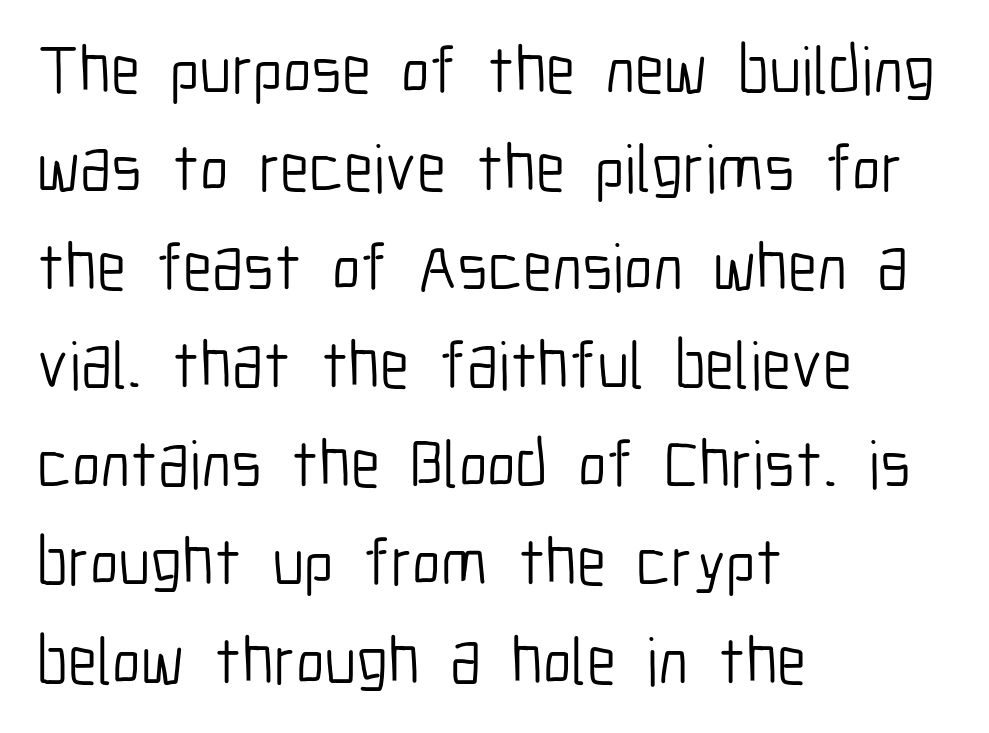
Q: Is the text bold? A: No.
Q: Is the text italic (slanted)? A: No, it is upright.
Q: Is the typeface a serif or a sans-serif typeface? A: Sans-serif.
Q: Is the text underlined? A: No.
Q: How is the paragraph aligned? A: Left-aligned.
Q: Is the spacing between letters normal or unusually wide? A: Normal.
Q: Is the spacing between lines tight, normal or loose? A: Normal.
Q: Width (condensed, normal, or wide)? A: Condensed.
Q: Stroke contrast? A: Low.
Q: x-height? A: Medium.
Q: Monospaced? A: No.
